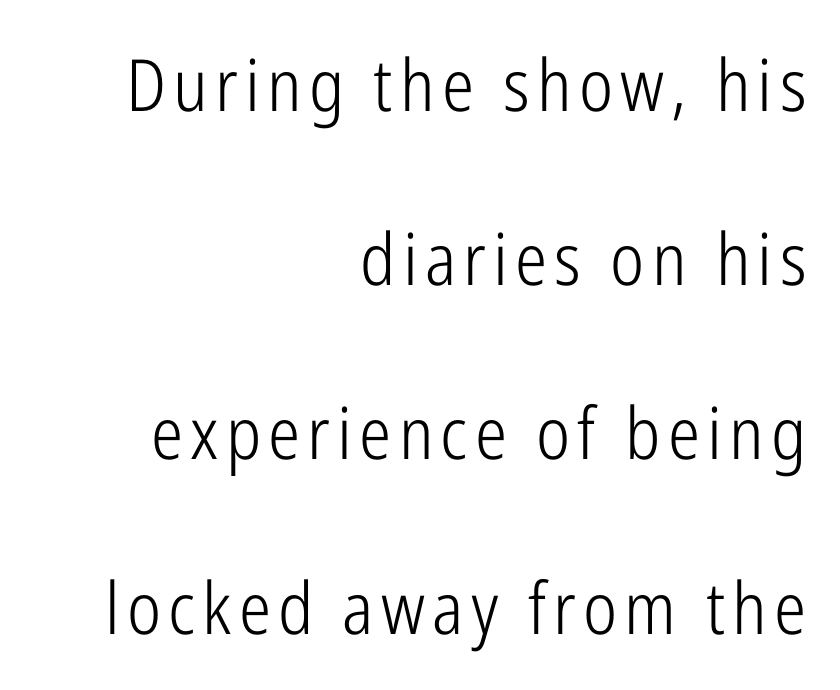
{"serif": "no", "italic": "no", "bold": "no", "weight": "light", "width": "condensed", "stroke_contrast": "low", "x_height": "medium", "monospaced": "no", "underline": "no", "align": "right", "line_spacing": "loose", "line_spacing_ratio": 2.42, "glyph_px": 72}
